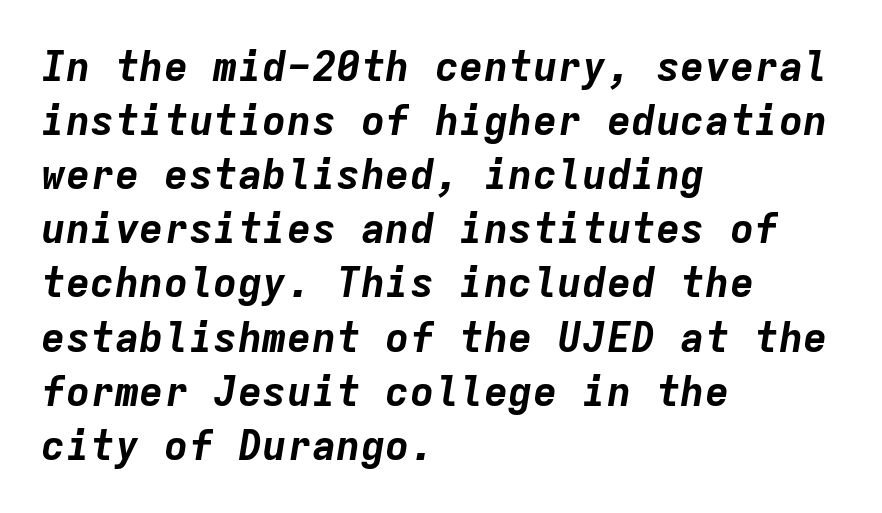
Q: Is the text bold? A: Yes.
Q: Is the text italic (slanted)? A: Yes, it leans right by about 9 degrees.
Q: Is the text underlined? A: No.
Q: How is the paragraph aligned? A: Left-aligned.
Q: Is the spacing between letters normal or unusually wide? A: Normal.
Q: Is the spacing between lines tight, normal or loose? A: Normal.
Q: Width (condensed, normal, or wide)? A: Normal.
Q: Stroke contrast? A: Low.
Q: x-height? A: Medium.
Q: Monospaced? A: Yes.
